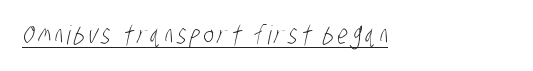
Q: Is the text bold? A: No.
Q: Is the text underlined? A: Yes.
Q: How is the paragraph aligned? A: Left-aligned.
